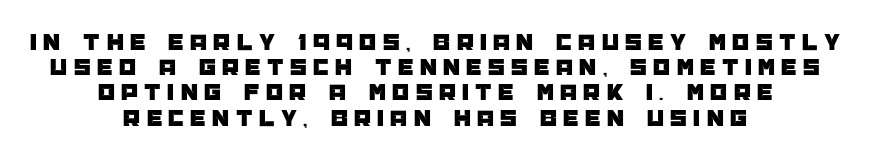
{"italic": "no", "underline": "no", "align": "center", "line_spacing": "tight", "line_spacing_ratio": 1.05, "letter_spacing": "wide", "letter_spacing_em": 0.27, "glyph_px": 24}
